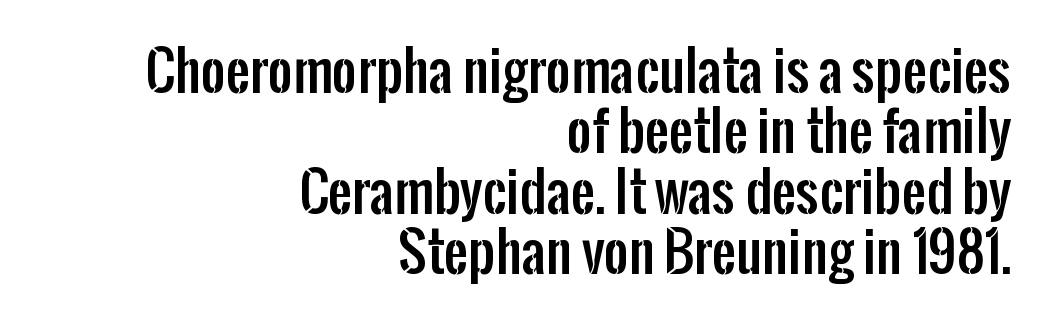
Q: Is the text italic (slanted)? A: No, it is upright.
Q: Is the typeface a serif or a sans-serif typeface? A: Sans-serif.
Q: Is the text underlined? A: No.
Q: How is the paragraph aligned? A: Right-aligned.
Q: Is the spacing between letters normal or unusually wide? A: Normal.
Q: Is the spacing between lines tight, normal or loose? A: Tight.
Q: Width (condensed, normal, or wide)? A: Condensed.
Q: Stroke contrast? A: Low.
Q: x-height? A: Medium.
Q: Monospaced? A: No.
